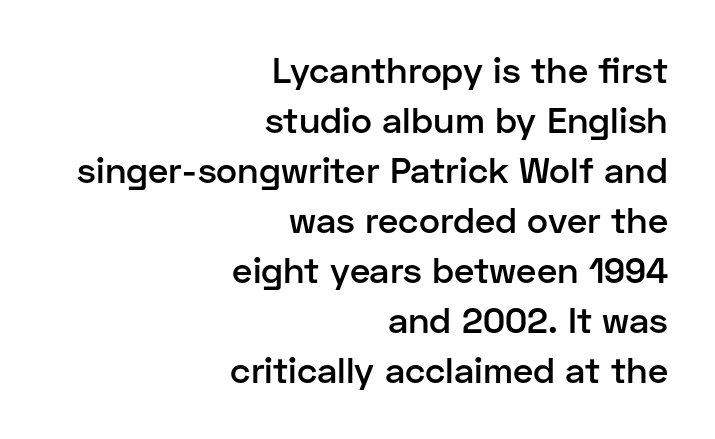
{"serif": "no", "italic": "no", "bold": "semi", "weight": "semibold", "width": "normal", "stroke_contrast": "low", "x_height": "medium", "monospaced": "no", "underline": "no", "align": "right", "line_spacing": "normal", "line_spacing_ratio": 1.39, "letter_spacing": "normal", "letter_spacing_em": 0.0, "glyph_px": 36}
